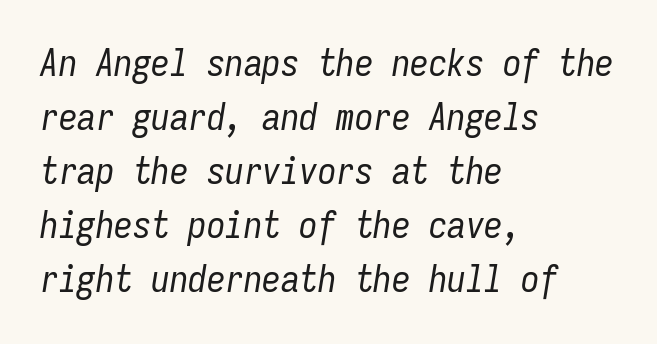
{"italic": "yes", "lean": "right", "slant_degrees": 9, "bold": "no", "weight": "regular", "width": "condensed", "stroke_contrast": "low", "x_height": "medium", "monospaced": "yes", "underline": "no", "align": "left", "line_spacing": "normal", "line_spacing_ratio": 1.46, "letter_spacing": "normal", "letter_spacing_em": 0.0, "glyph_px": 37}
